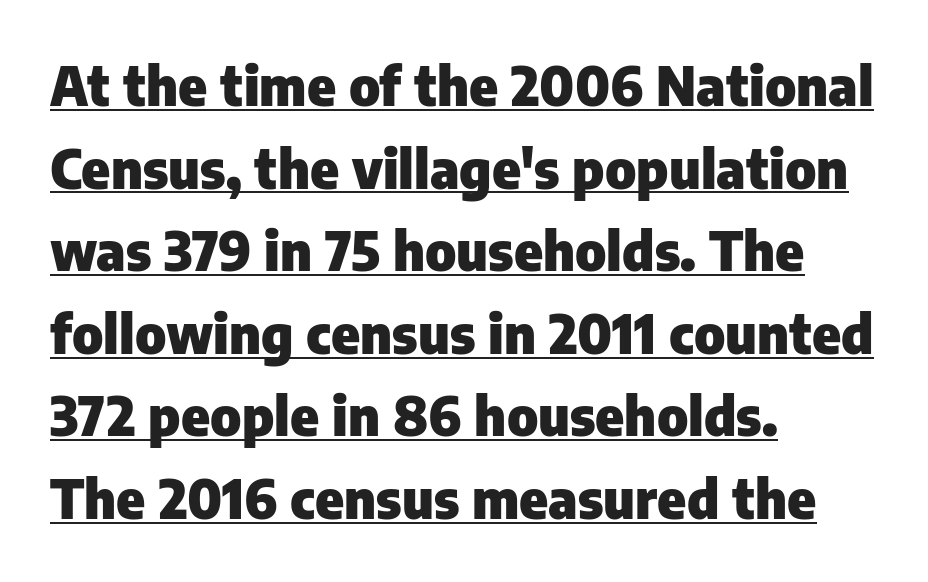
The image shows 54 px heavy sans-serif type, upright; set left-aligned, normal line spacing (1.53x), normal letter spacing, underlined; low stroke contrast and a medium x-height.
